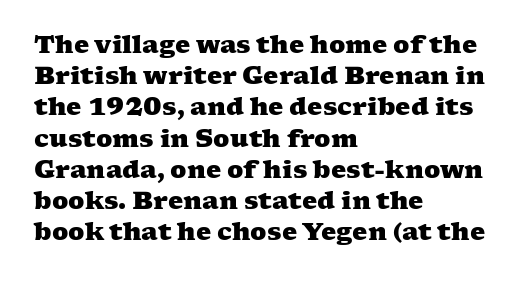
{"bold": "yes", "underline": "no", "align": "left", "line_spacing": "normal", "line_spacing_ratio": 1.3, "letter_spacing": "normal", "letter_spacing_em": 0.0, "glyph_px": 24}
